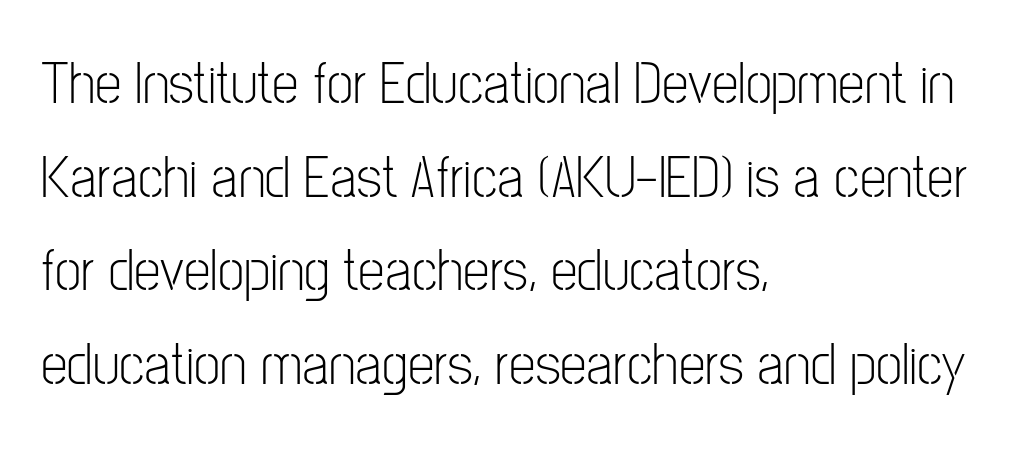
A quiet, ordinary-to-light weight characterises the typeface. The passage shown is typed in a proportional face where columns would drift. The foot of each line stays bare and open. Typographically, this falls in the sans-serif category. Between one letter and the next there's only the usual sliver of space. A student would call this left alignment; a typographer would say flush left, rag right.
